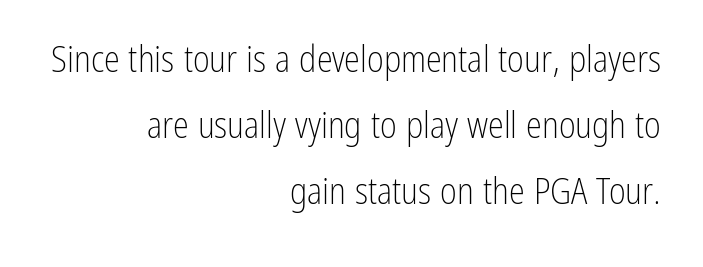
Quick note: not italic, upright. The passage shown has conventional tracking throughout. The compositor pushed each line to the right boundary. Weight: regular or lighter. Classification — sans serif. Think of a printed novel: that variable character pitch is what you see here.
